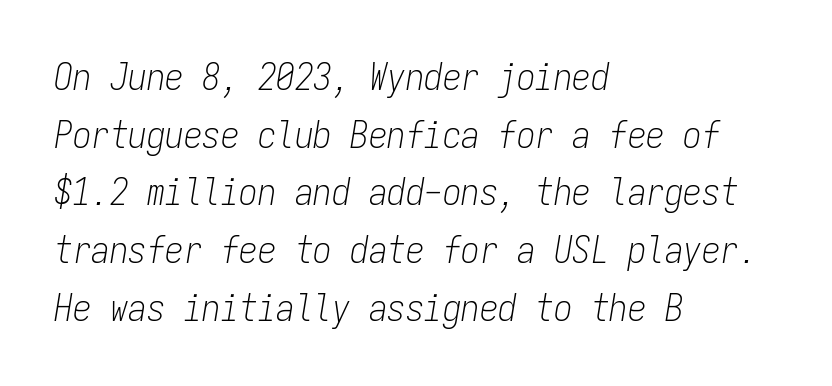
The image shows 37 px light, condensed type, italic (leaning right), monospaced; set left-aligned, normal line spacing (1.56x), normal letter spacing, not underlined; low stroke contrast and a medium x-height.
